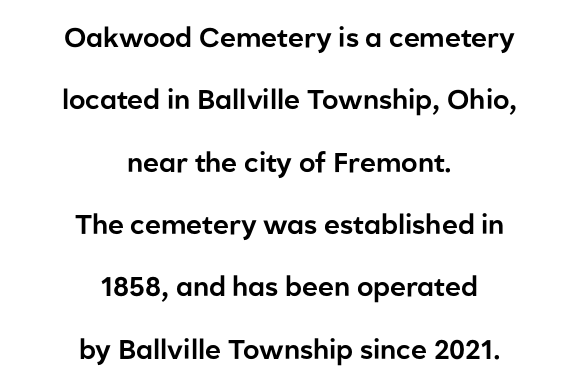
The image shows 27 px text type, upright; set centered, loose line spacing (2.31x), normal letter spacing, not underlined.
